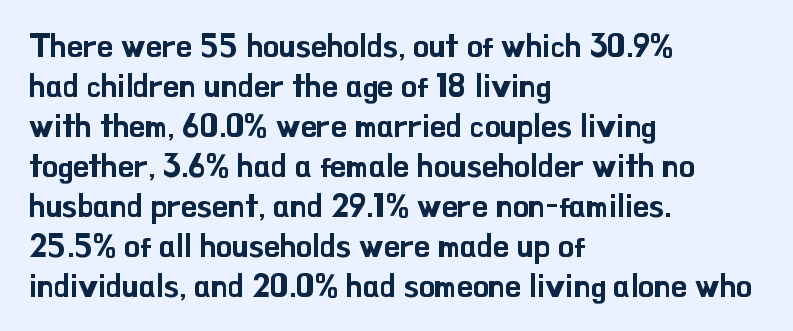
Q: Is the text italic (slanted)? A: No, it is upright.
Q: Is the typeface a serif or a sans-serif typeface? A: Sans-serif.
Q: Is the text underlined? A: No.
Q: How is the paragraph aligned? A: Left-aligned.
Q: Is the spacing between letters normal or unusually wide? A: Normal.
Q: Is the spacing between lines tight, normal or loose? A: Normal.
Q: Width (condensed, normal, or wide)? A: Normal.
Q: Stroke contrast? A: Low.
Q: x-height? A: Small.
Q: Monospaced? A: No.
